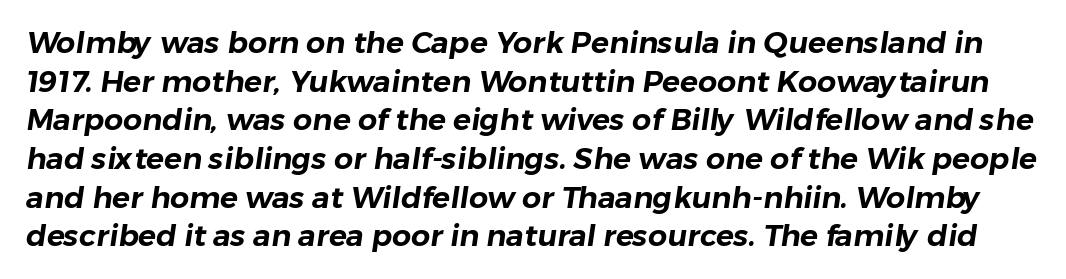
The rendering shows plain stroke endings on the letterforms — a sans-serif design. The space between consecutive lines is moderate. The gaps between neighbouring characters are ordinary and unremarkable. A clean baseline with only descenders dipping below it.
